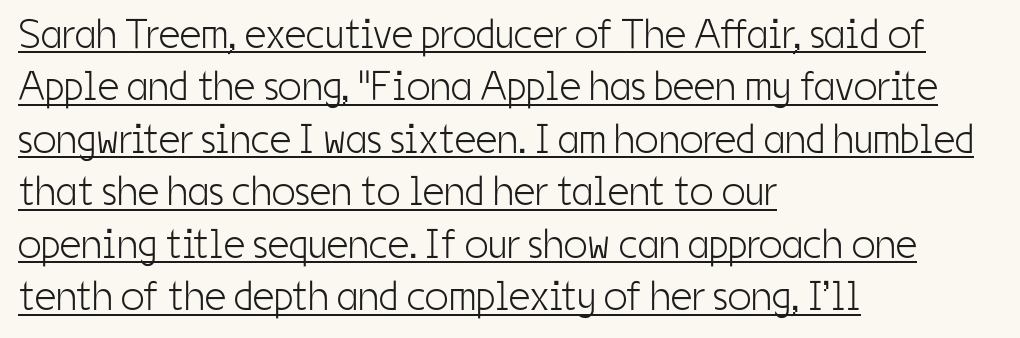
Notice how the stems are strictly vertical — no italics here. Alignment: flush left. Are there feet on the stems? There aren't — it's a sans. The rendering uses natural spacing where letterforms have individual widths. A typesetter would call this leading conventional body-copy spacing.
